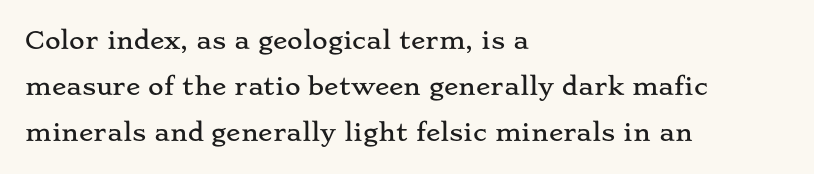
Q: Is the text italic (slanted)? A: No, it is upright.
Q: Is the text underlined? A: No.
Q: How is the paragraph aligned? A: Left-aligned.
Q: Is the spacing between letters normal or unusually wide? A: Normal.
Q: Is the spacing between lines tight, normal or loose? A: Loose.
